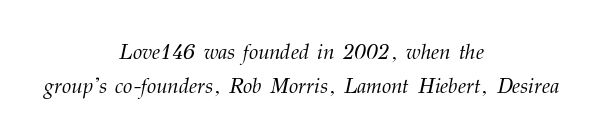
Q: Is the text bold? A: No.
Q: Is the text italic (slanted)? A: Yes, it leans right by about 12 degrees.
Q: Is the text underlined? A: No.
Q: How is the paragraph aligned? A: Centered.
Q: Is the spacing between letters normal or unusually wide? A: Normal.
Q: Is the spacing between lines tight, normal or loose? A: Normal.
